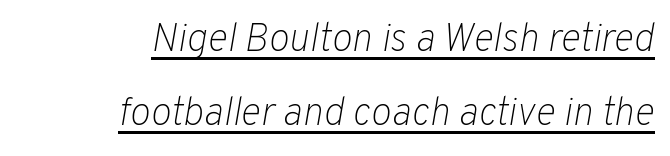
{"italic": "yes", "lean": "right", "slant_degrees": 10, "bold": "no", "weight": "light", "width": "normal", "stroke_contrast": "low", "x_height": "medium", "monospaced": "no", "underline": "yes", "align": "right", "line_spacing_ratio": 1.89, "letter_spacing": "normal", "letter_spacing_em": 0.0, "glyph_px": 39}
